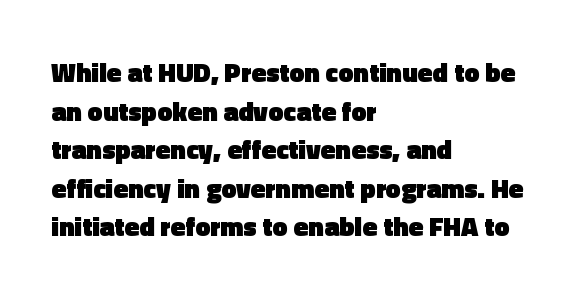
Q: Is the text bold? A: Yes.
Q: Is the text italic (slanted)? A: No, it is upright.
Q: Is the text underlined? A: No.
Q: How is the paragraph aligned? A: Left-aligned.
Q: Is the spacing between letters normal or unusually wide? A: Normal.
Q: Is the spacing between lines tight, normal or loose? A: Normal.
